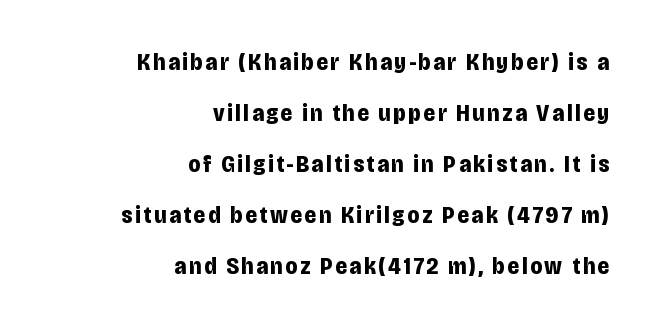
Q: Is the text bold? A: Yes.
Q: Is the text italic (slanted)? A: No, it is upright.
Q: Is the text underlined? A: No.
Q: How is the paragraph aligned? A: Right-aligned.
Q: Is the spacing between lines tight, normal or loose? A: Loose.
